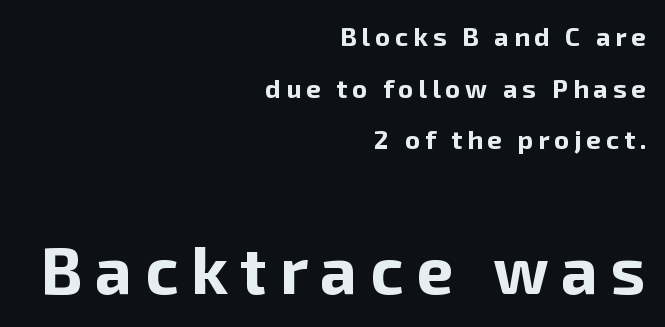
Q: Is the text bold? A: Yes.
Q: Is the text italic (slanted)? A: No, it is upright.
Q: Is the typeface a serif or a sans-serif typeface? A: Sans-serif.
Q: Is the text underlined? A: No.
Q: How is the paragraph aligned? A: Right-aligned.
Q: Is the spacing between lines tight, normal or loose? A: Loose.
Q: Which block of text is set in a larger size, the first (top) or the second (bottom)? A: The second (bottom) one.
Q: Width (condensed, normal, or wide)? A: Normal.
Q: Stroke contrast? A: Low.
Q: x-height? A: Medium.
Q: Monospaced? A: No.
